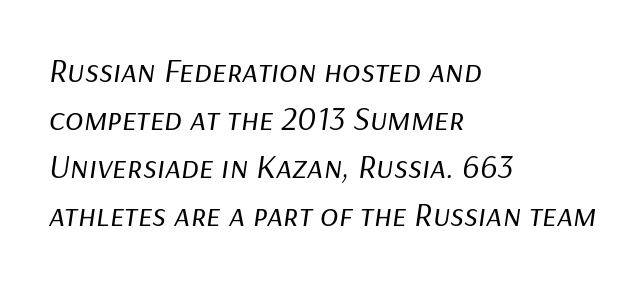
The cut favours lightness, reaching ordinary text weight at its darkest. The passage shown is typed in a proportional face where columns would drift. Check under the words: just untouched page. Glyph-to-glyph distance matches everyday printed text. The rendering applies a slant to the glyphs.
